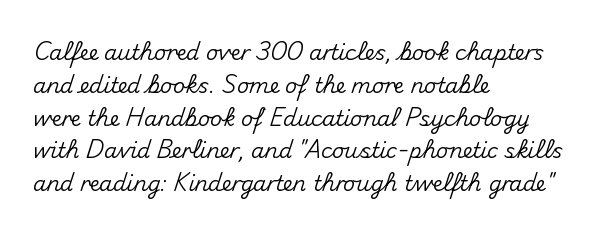
Q: Is the text italic (slanted)? A: Yes.
Q: Is the text underlined? A: No.
Q: How is the paragraph aligned? A: Left-aligned.
Q: Is the spacing between letters normal or unusually wide? A: Normal.
Q: Is the spacing between lines tight, normal or loose? A: Normal.
